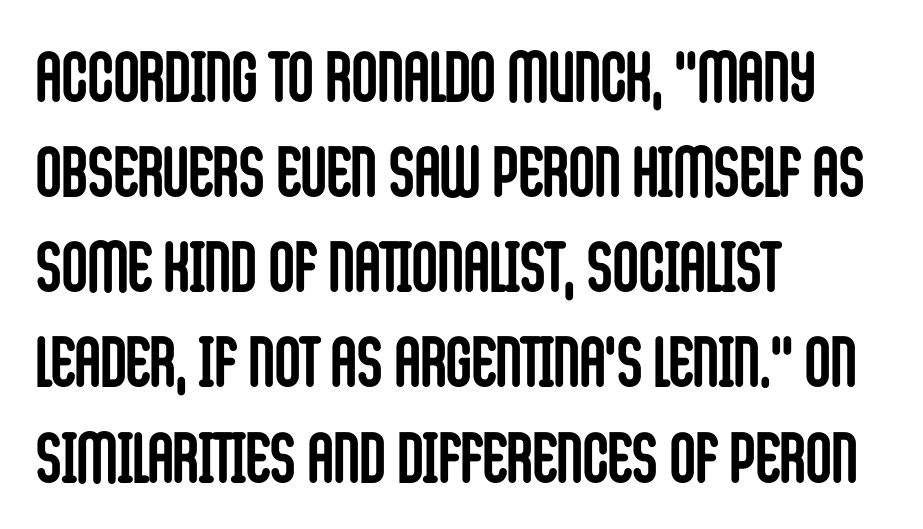
These lines are rendered in a variable-pitch font. A classic flush-left, rag-right setting is used for this passage. The block of text has a typical density, with ordinary space between rows. Every character sits straight up, as roman type does.
